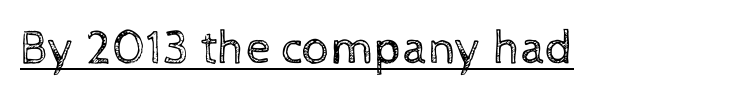
{"italic": "no", "bold": "no", "weight": "regular", "width": "normal", "x_height": "medium", "monospaced": "no", "underline": "yes", "letter_spacing": "normal", "letter_spacing_em": 0.0, "glyph_px": 49}
